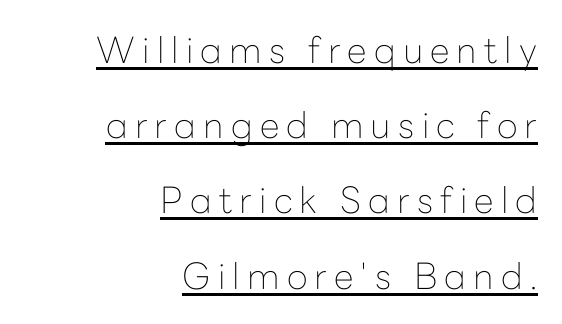
The image shows 36 px thin sans-serif type, upright; set right-aligned, loose line spacing (2.09x), unusually wide letter spacing (+0.2 em), underlined; low stroke contrast and a medium x-height.
